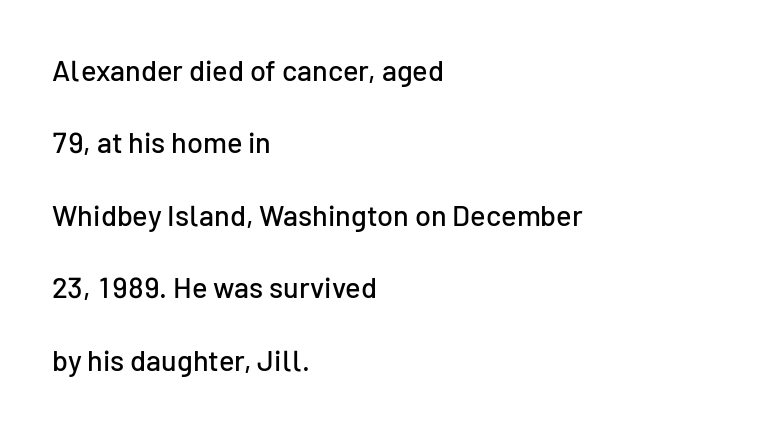
{"serif": "no", "italic": "no", "width": "normal", "stroke_contrast": "low", "x_height": "medium", "monospaced": "no", "underline": "no", "align": "left", "line_spacing": "loose", "line_spacing_ratio": 2.5, "letter_spacing": "normal", "letter_spacing_em": 0.0, "glyph_px": 29}
